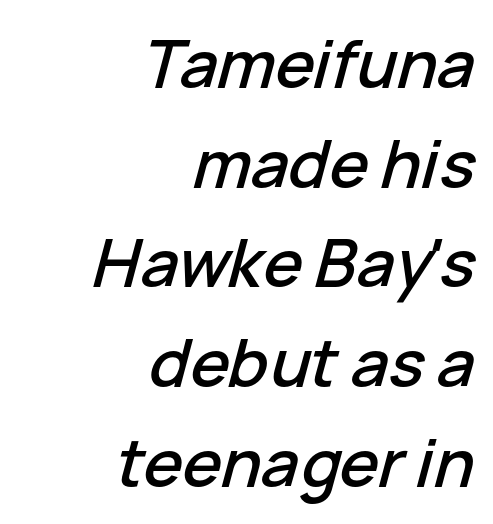
Default kerning and tracking; the words read as compact shapes. Any mark beneath the type? The region is blank. The glyphs look as if they've been sheared to an angle. Here the designer chose a conventional face with non-uniform glyph widths. The rows are spaced the way most documents space them.
